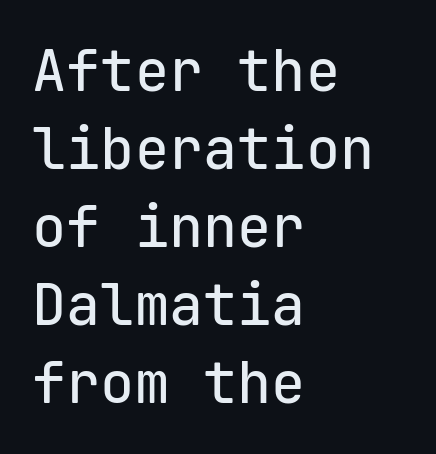
{"serif": "no", "italic": "no", "width": "normal", "stroke_contrast": "low", "x_height": "medium", "monospaced": "yes", "underline": "no", "align": "left", "line_spacing": "normal", "line_spacing_ratio": 1.37, "letter_spacing": "normal", "letter_spacing_em": 0.0, "glyph_px": 57}
